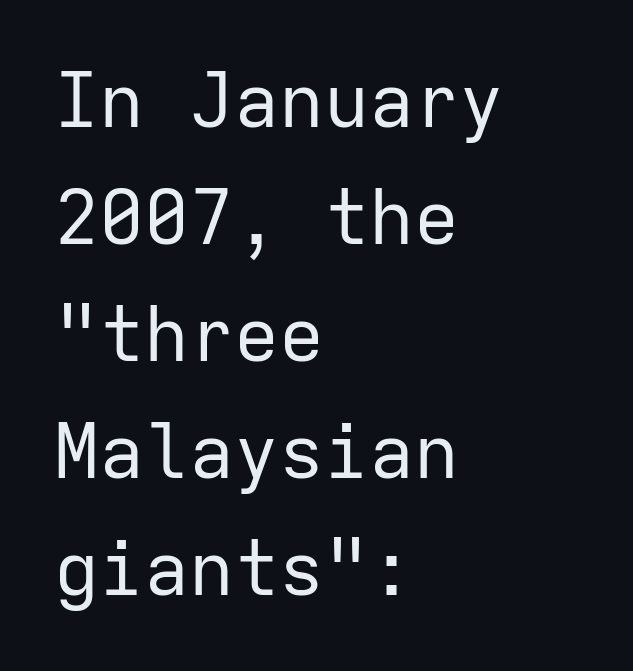
{"serif": "no", "italic": "no", "bold": "no", "weight": "regular", "width": "normal", "stroke_contrast": "low", "x_height": "medium", "monospaced": "yes", "underline": "no", "align": "left", "line_spacing": "normal", "line_spacing_ratio": 1.56, "letter_spacing": "normal", "letter_spacing_em": 0.0, "glyph_px": 75}
